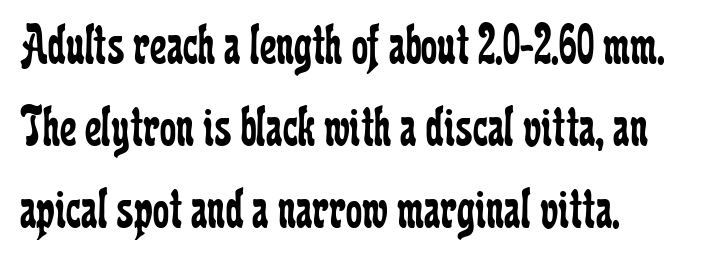
Q: Is the text bold? A: No.
Q: Is the text italic (slanted)? A: No, it is upright.
Q: Is the typeface a serif or a sans-serif typeface? A: Serif.
Q: Is the text underlined? A: No.
Q: How is the paragraph aligned? A: Left-aligned.
Q: Is the spacing between letters normal or unusually wide? A: Normal.
Q: Is the spacing between lines tight, normal or loose? A: Normal.
Q: Width (condensed, normal, or wide)? A: Condensed.
Q: Stroke contrast? A: Low.
Q: x-height? A: Medium.
Q: Monospaced? A: No.
